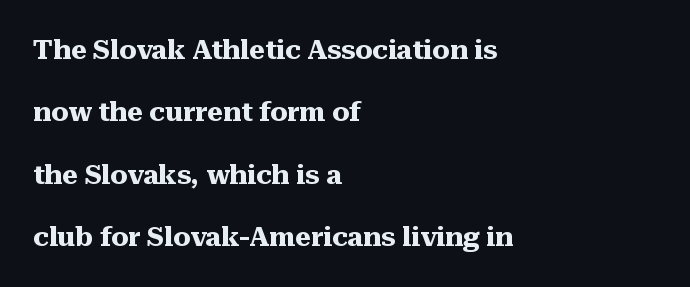
The image shows 27 px bold type, upright; set left-aligned, loose line spacing (2.31x), normal letter spacing, not underlined.
